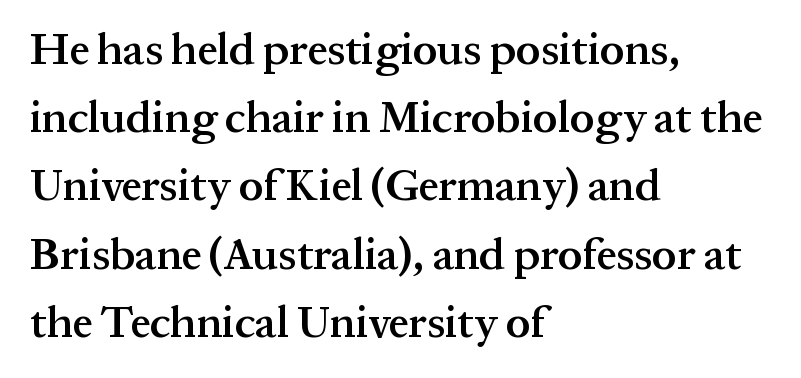
{"serif": "yes", "italic": "no", "bold": "semi", "weight": "semibold", "width": "normal", "stroke_contrast": "medium", "x_height": "medium", "monospaced": "no", "underline": "no", "align": "left", "line_spacing": "normal", "line_spacing_ratio": 1.55, "letter_spacing": "normal", "letter_spacing_em": 0.0, "glyph_px": 44}
